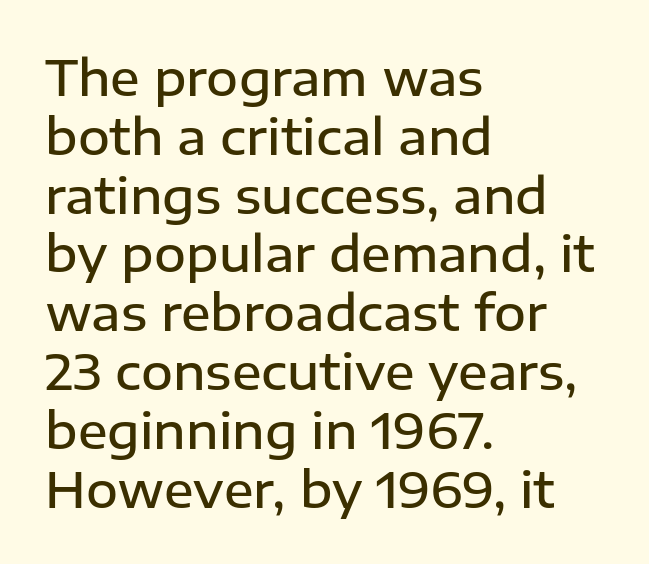
Q: Is the text bold? A: Semi-bold.
Q: Is the text italic (slanted)? A: No, it is upright.
Q: Is the typeface a serif or a sans-serif typeface? A: Sans-serif.
Q: Is the text underlined? A: No.
Q: How is the paragraph aligned? A: Left-aligned.
Q: Is the spacing between letters normal or unusually wide? A: Normal.
Q: Width (condensed, normal, or wide)? A: Normal.
Q: Stroke contrast? A: Low.
Q: x-height? A: Medium.
Q: Monospaced? A: No.
